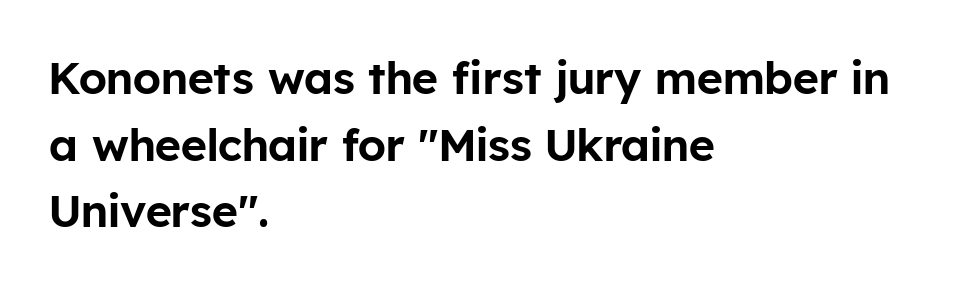
The image shows 45 px sans-serif type, upright; set left-aligned, normal line spacing (1.48x), normal letter spacing, not underlined; low stroke contrast and a medium x-height.
